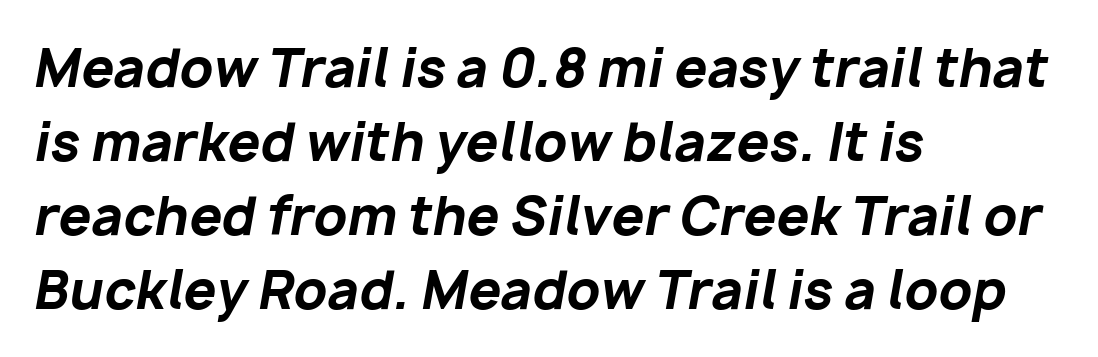
Q: Is the text bold? A: Yes.
Q: Is the text italic (slanted)? A: Yes, it leans right by about 10 degrees.
Q: Is the text underlined? A: No.
Q: How is the paragraph aligned? A: Left-aligned.
Q: Is the spacing between letters normal or unusually wide? A: Normal.
Q: Is the spacing between lines tight, normal or loose? A: Normal.
Q: Width (condensed, normal, or wide)? A: Normal.
Q: Stroke contrast? A: Low.
Q: x-height? A: Medium.
Q: Monospaced? A: No.
